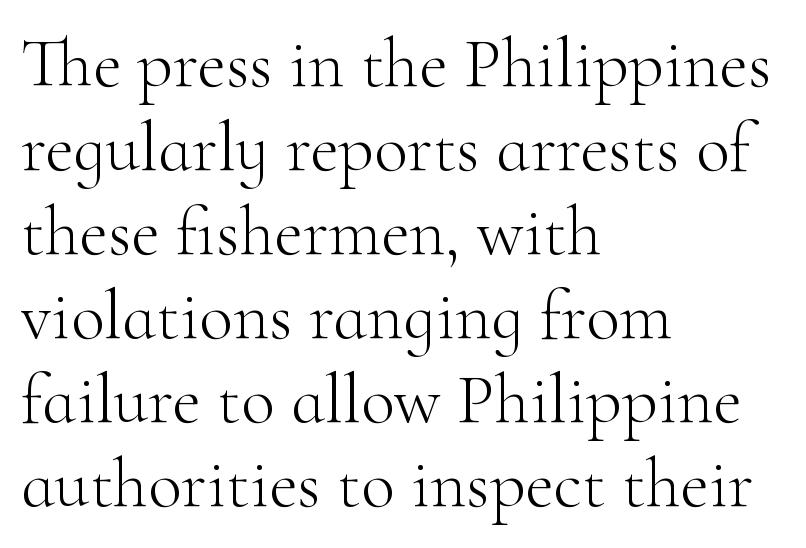
Honestly, there is no underline to notice here at all. The typography opts for an upright posture over an oblique one. The passage shown is typeset with a serif family. This reads as an unemphasized weight, regular at the heaviest.
